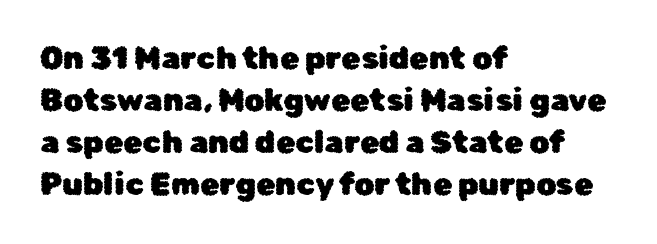
The image shows 31 px sans-serif type, upright; set left-aligned, normal line spacing (1.36x), normal letter spacing, not underlined; low stroke contrast and a medium x-height.
